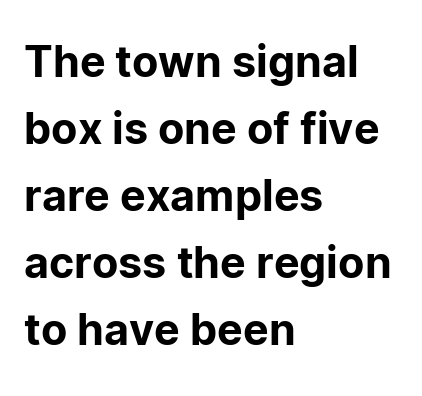
The image shows 43 px sans-serif type, upright; set left-aligned, normal line spacing (1.56x), normal letter spacing, not underlined; low stroke contrast and a medium x-height.
